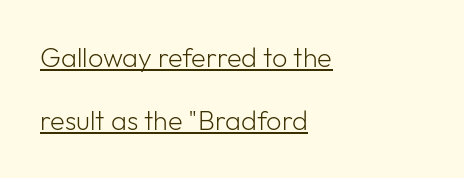
The paragraph has a hard left edge and a soft right edge. Reading down the column, the eye jumps a long way to each next line. The letterforms sit at book weight or below. Posture: vertical. This is underlined copy, the kind a proofreader might mark for attention.
